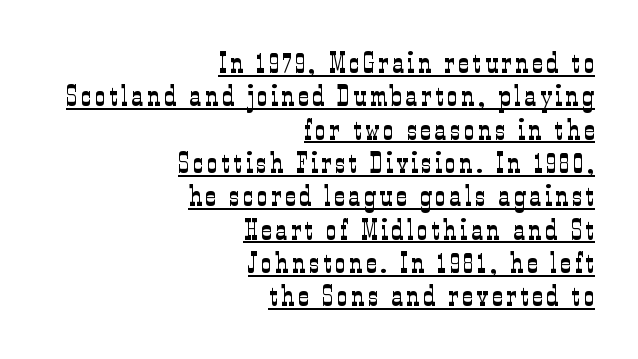
The rendering uses the underline text-decoration. The strokes are not fattened; the text isn't bold. No italicization has been applied; the sample stays upright. The text was rendered using a seriffed face with decorative stroke endings. The lines are quadded right. Character widths vary here, with narrow letters taking less room than wide ones.
